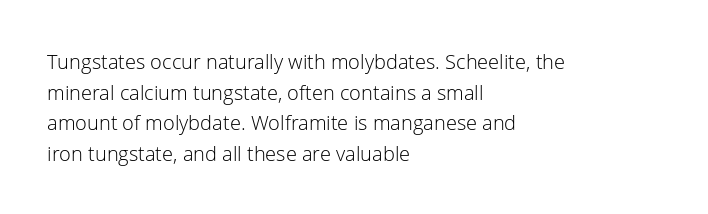
{"italic": "no", "bold": "no", "underline": "no", "align": "left", "line_spacing": "normal", "line_spacing_ratio": 1.53, "letter_spacing": "normal", "letter_spacing_em": 0.0, "glyph_px": 20}
